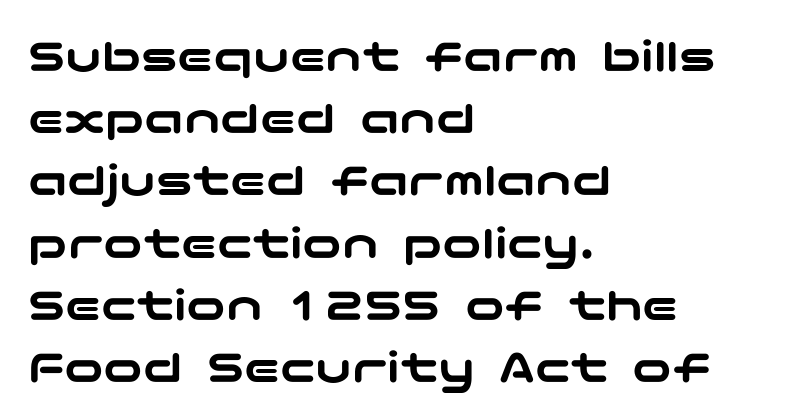
Q: Is the text italic (slanted)? A: No, it is upright.
Q: Is the typeface a serif or a sans-serif typeface? A: Sans-serif.
Q: Is the text underlined? A: No.
Q: How is the paragraph aligned? A: Left-aligned.
Q: Is the spacing between letters normal or unusually wide? A: Normal.
Q: Is the spacing between lines tight, normal or loose? A: Normal.
Q: Width (condensed, normal, or wide)? A: Wide.
Q: Stroke contrast? A: Low.
Q: x-height? A: Medium.
